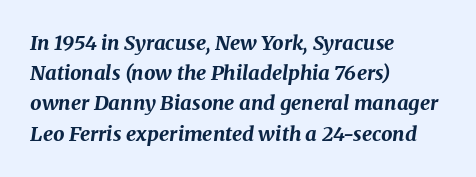
The image shows 20 px bold type, italic (leaning right); set left-aligned, normal line spacing (1.51x), normal letter spacing, not underlined.
